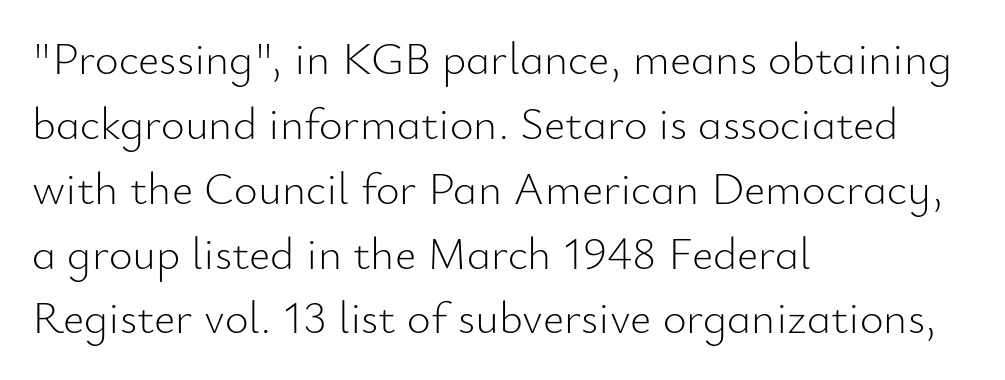
Q: Is the text bold? A: No.
Q: Is the text italic (slanted)? A: No, it is upright.
Q: Is the typeface a serif or a sans-serif typeface? A: Sans-serif.
Q: Is the text underlined? A: No.
Q: How is the paragraph aligned? A: Left-aligned.
Q: Is the spacing between letters normal or unusually wide? A: Normal.
Q: Is the spacing between lines tight, normal or loose? A: Normal.
Q: Width (condensed, normal, or wide)? A: Normal.
Q: Stroke contrast? A: Low.
Q: x-height? A: Small.
Q: Monospaced? A: No.
